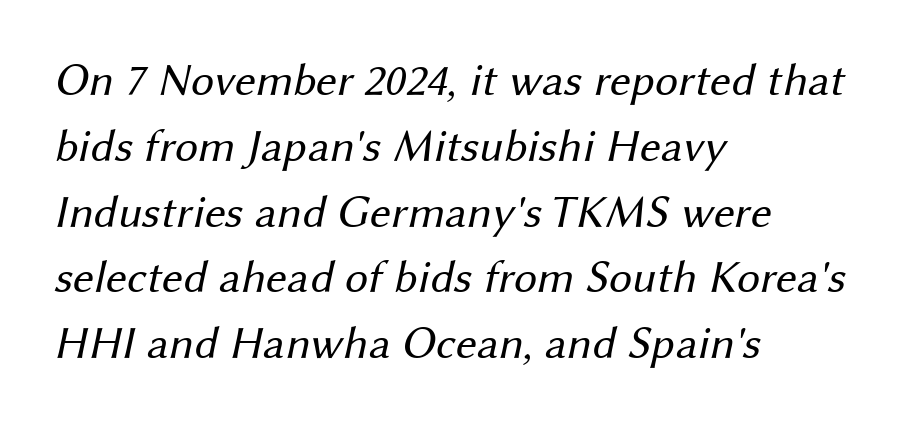
The image shows 46 px regular-weight sans-serif type; set left-aligned, normal line spacing (1.43x), normal letter spacing, not underlined; medium stroke contrast and a medium x-height.
